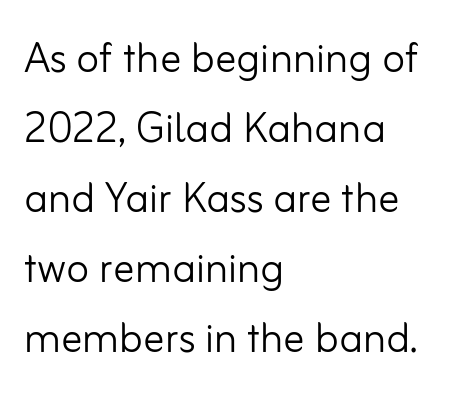
Leftover space on each line is placed entirely after the last word. Words float on clear page, feet unadorned. Between one letter and the next there's only the usual sliver of space. I'd call this a sans setting — the letters go barefoot. Ascenders rise straight up at ninety degrees. The cut favours lightness, reaching ordinary text weight at its darkest.
